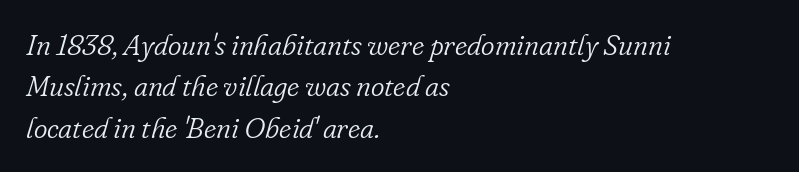
The image shows 29 px light serif type, italic (leaning right); set left-aligned, normal line spacing (1.43x), normal letter spacing, not underlined; low stroke contrast and a small x-height.
